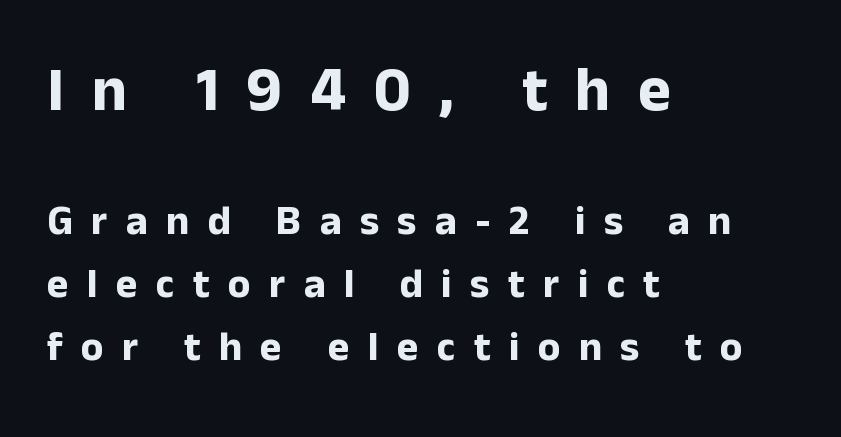
Q: Is the text bold? A: Yes.
Q: Is the text italic (slanted)? A: No, it is upright.
Q: Is the typeface a serif or a sans-serif typeface? A: Sans-serif.
Q: Is the text underlined? A: No.
Q: How is the paragraph aligned? A: Left-aligned.
Q: Is the spacing between letters normal or unusually wide? A: Unusually wide.
Q: Is the spacing between lines tight, normal or loose? A: Normal.
Q: Which block of text is set in a larger size, the first (top) or the second (bottom)? A: The first (top) one.
Q: Width (condensed, normal, or wide)? A: Normal.
Q: Stroke contrast? A: Low.
Q: x-height? A: Medium.
Q: Monospaced? A: No.
